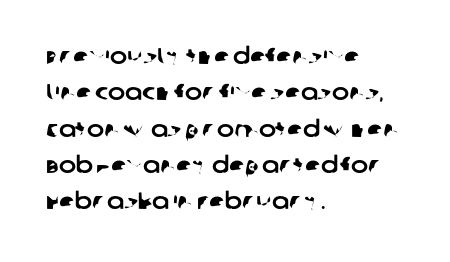
{"underline": "no", "align": "left", "line_spacing": "normal", "line_spacing_ratio": 1.58, "letter_spacing": "normal", "letter_spacing_em": 0.0, "glyph_px": 23}
